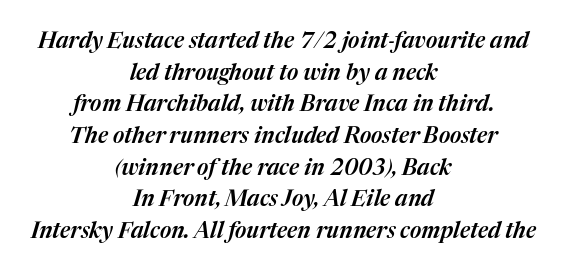
Q: Is the text italic (slanted)? A: Yes, it leans right by about 17 degrees.
Q: Is the text underlined? A: No.
Q: How is the paragraph aligned? A: Centered.
Q: Is the spacing between letters normal or unusually wide? A: Normal.
Q: Is the spacing between lines tight, normal or loose? A: Normal.
